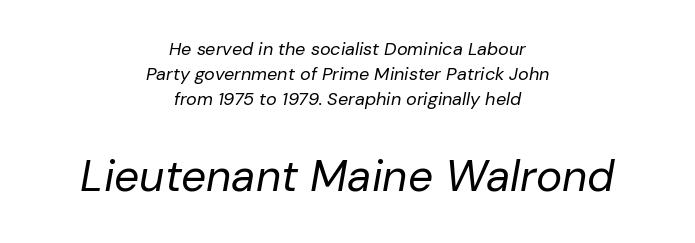
Q: Is the text bold? A: No.
Q: Is the text italic (slanted)? A: Yes, it leans right by about 10 degrees.
Q: Is the text underlined? A: No.
Q: How is the paragraph aligned? A: Centered.
Q: Is the spacing between letters normal or unusually wide? A: Normal.
Q: Is the spacing between lines tight, normal or loose? A: Normal.
Q: Which block of text is set in a larger size, the first (top) or the second (bottom)? A: The second (bottom) one.
Q: Width (condensed, normal, or wide)? A: Normal.
Q: Stroke contrast? A: Low.
Q: x-height? A: Medium.
Q: Monospaced? A: No.
